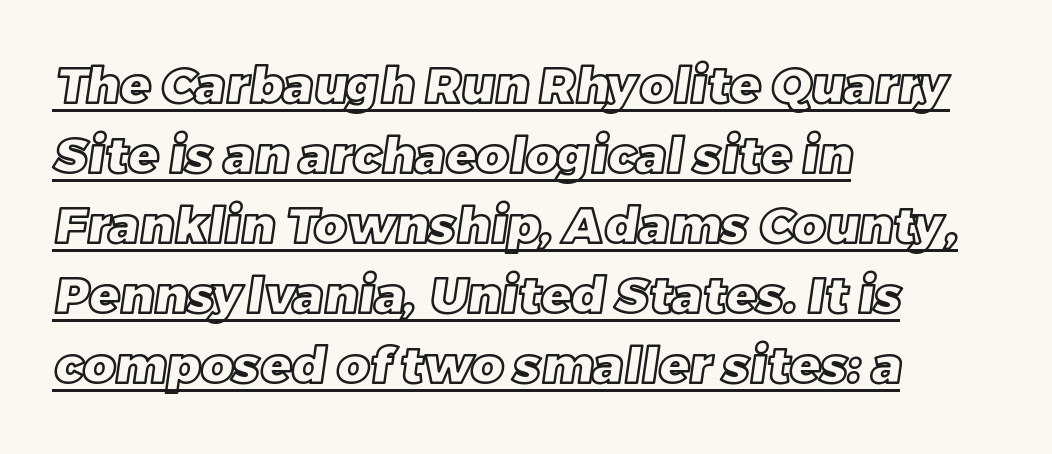
{"width": "normal", "x_height": "large", "monospaced": "no", "underline": "yes", "align": "left", "line_spacing": "normal", "line_spacing_ratio": 1.4, "letter_spacing": "normal", "letter_spacing_em": 0.0, "glyph_px": 50}
